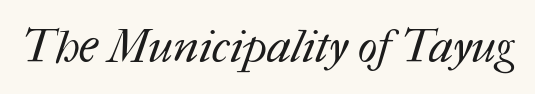
Plain, unruled lines of type. Each letter keeps its own natural width here, so spacing adapts to shape. Look at the tracking — it's just the regular setting, nothing added. The cut favours lightness, reaching ordinary text weight at its darkest.
